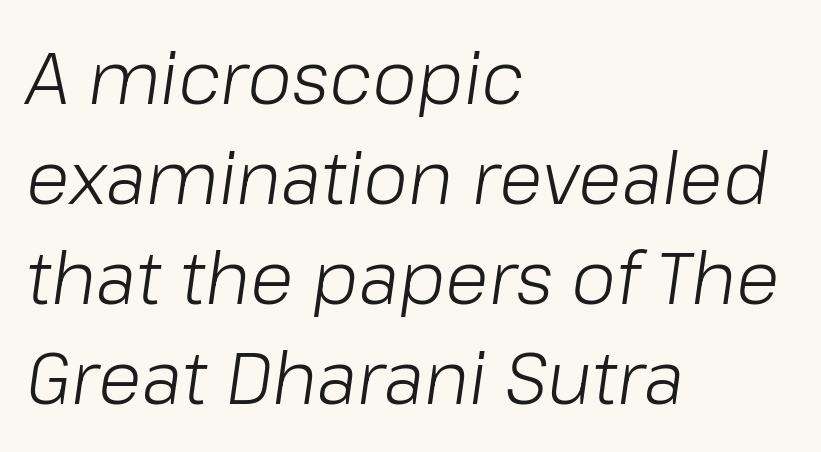
{"italic": "yes", "lean": "right", "slant_degrees": 8, "bold": "no", "weight": "light", "width": "normal", "stroke_contrast": "low", "x_height": "medium", "monospaced": "no", "underline": "no", "align": "left", "line_spacing": "normal", "line_spacing_ratio": 1.39, "letter_spacing": "normal", "letter_spacing_em": 0.0, "glyph_px": 72}
